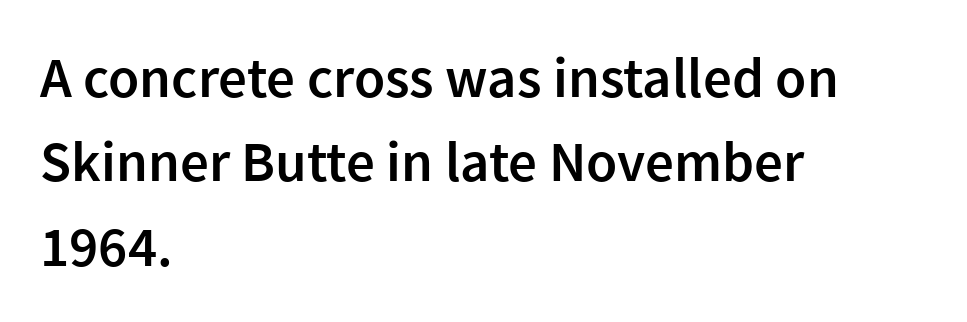
This rendering employs a face without finishing strokes, i.e., a sans-serif. These words are printed semibold, heavier than regular yet not bold. Proportional: the letters do not fall into vertical columns. These lines are set flush left with a ragged right edge. The specimen omits any rule beneath the text block's lines. Here the glyphs are tracked normally, forming tight word shapes.
